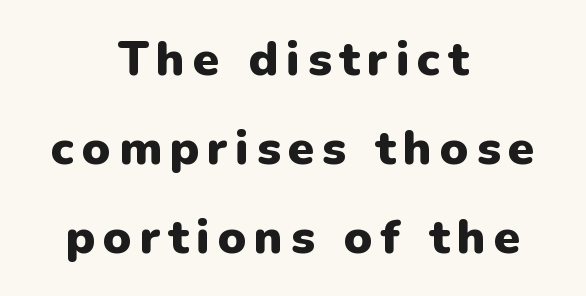
Q: Is the text bold? A: Yes.
Q: Is the text italic (slanted)? A: No, it is upright.
Q: Is the typeface a serif or a sans-serif typeface? A: Sans-serif.
Q: Is the text underlined? A: No.
Q: How is the paragraph aligned? A: Centered.
Q: Width (condensed, normal, or wide)? A: Normal.
Q: Stroke contrast? A: Low.
Q: x-height? A: Medium.
Q: Monospaced? A: No.
